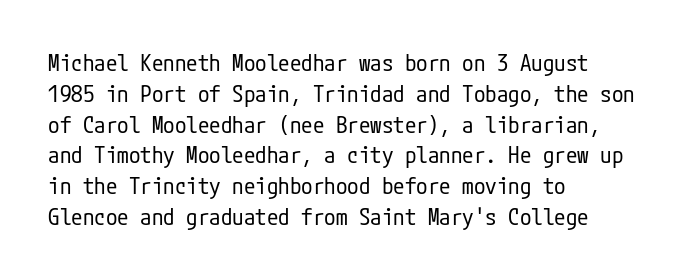
Descenders are the only things crossing below the line. The font sits on the lighter half of the weight spectrum, regular included. Does the copy run flush right? No — it runs flush left. Vertically, the passage feels balanced, rows spaced as you'd expect.
